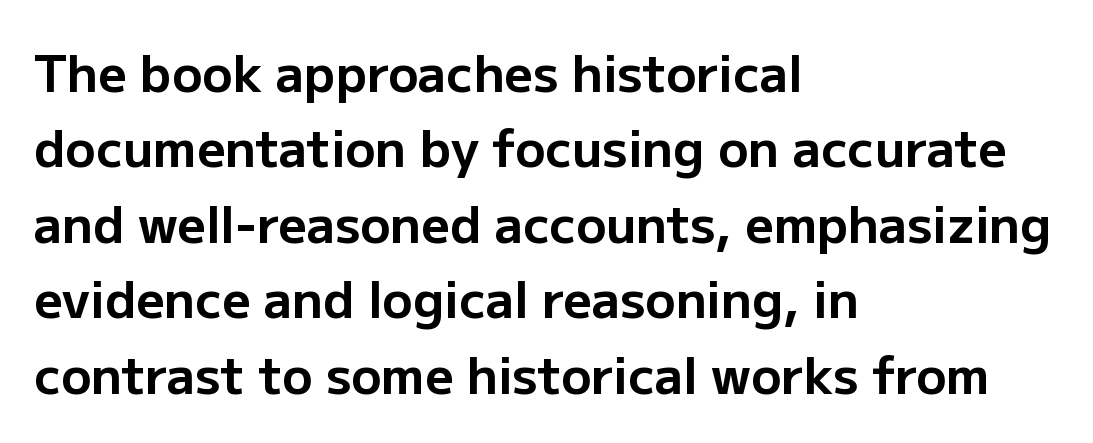
{"serif": "no", "italic": "no", "bold": "yes", "weight": "bold", "width": "normal", "stroke_contrast": "low", "x_height": "medium", "monospaced": "no", "underline": "no", "align": "left", "line_spacing": "normal", "line_spacing_ratio": 1.51, "letter_spacing": "normal", "letter_spacing_em": 0.0, "glyph_px": 50}
